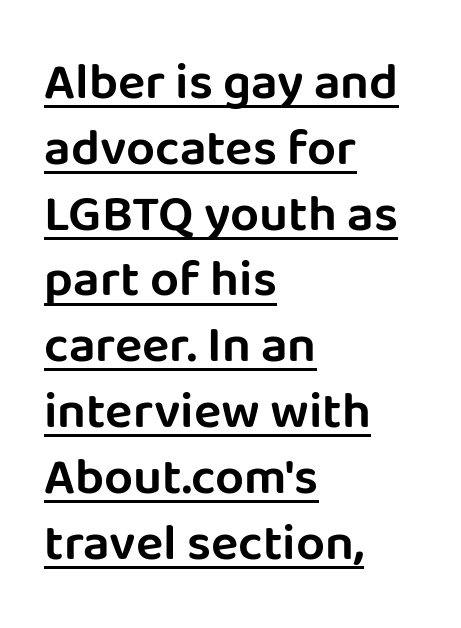
Q: Is the text italic (slanted)? A: No, it is upright.
Q: Is the typeface a serif or a sans-serif typeface? A: Sans-serif.
Q: Is the text underlined? A: Yes.
Q: How is the paragraph aligned? A: Left-aligned.
Q: Is the spacing between letters normal or unusually wide? A: Normal.
Q: Is the spacing between lines tight, normal or loose? A: Normal.
Q: Width (condensed, normal, or wide)? A: Normal.
Q: Stroke contrast? A: Low.
Q: x-height? A: Large.
Q: Monospaced? A: No.
